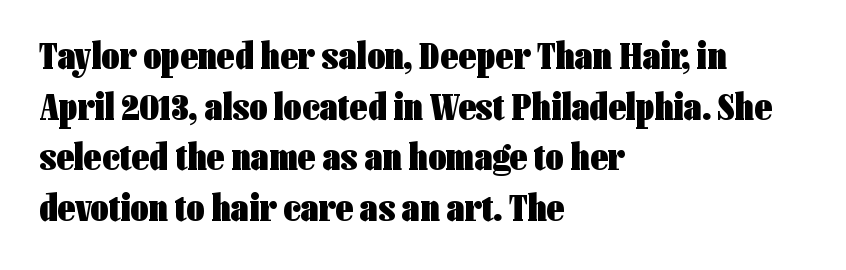
{"serif": "no", "italic": "no", "bold": "yes", "weight": "heavy", "width": "condensed", "stroke_contrast": "low", "x_height": "medium", "monospaced": "no", "underline": "no", "align": "left", "line_spacing": "normal", "line_spacing_ratio": 1.3, "letter_spacing": "normal", "letter_spacing_em": 0.0, "glyph_px": 39}
